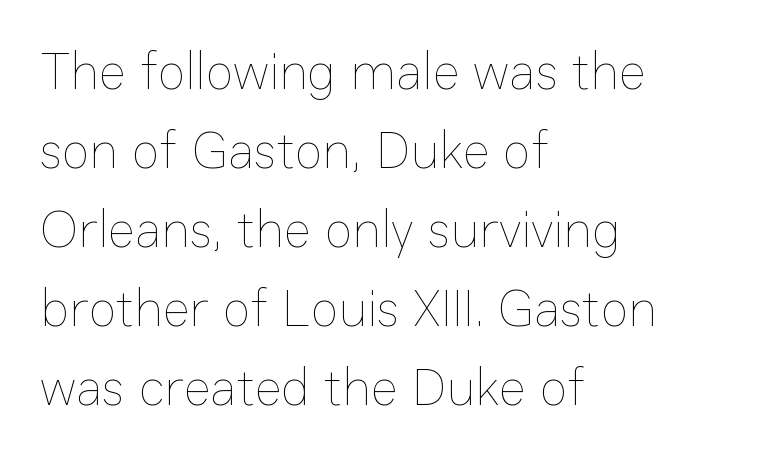
Q: Is the text bold? A: No.
Q: Is the text italic (slanted)? A: No, it is upright.
Q: Is the text underlined? A: No.
Q: How is the paragraph aligned? A: Left-aligned.
Q: Is the spacing between letters normal or unusually wide? A: Normal.
Q: Is the spacing between lines tight, normal or loose? A: Normal.
Q: Width (condensed, normal, or wide)? A: Normal.
Q: Stroke contrast? A: Low.
Q: x-height? A: Medium.
Q: Monospaced? A: No.
